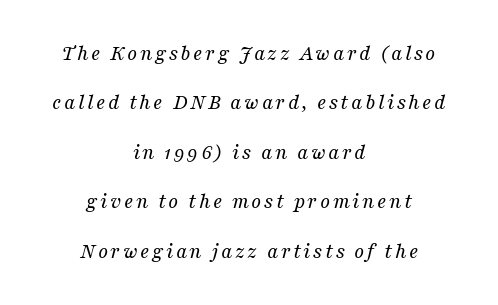
{"italic": "yes", "lean": "right", "slant_degrees": 16, "bold": "no", "underline": "no", "align": "center", "line_spacing": "loose", "line_spacing_ratio": 2.25, "glyph_px": 22}
